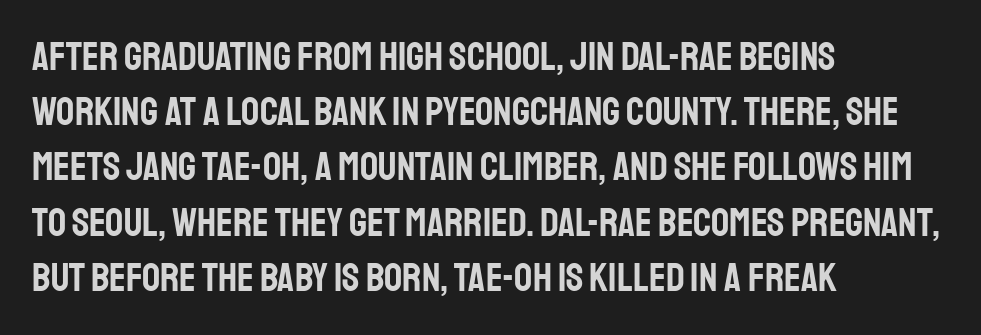
Regarding leading, the lines here are spaced in the standard way. The lines are quadded left. Quick note: not italic, upright. The passage shown has conventional tracking throughout.
